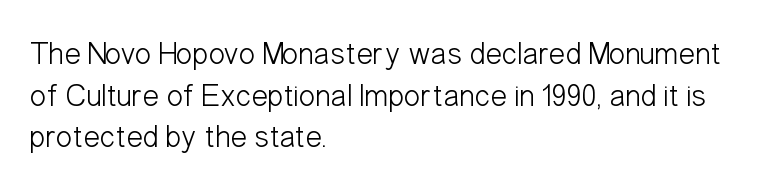
{"serif": "no", "italic": "no", "bold": "no", "weight": "light", "width": "condensed", "stroke_contrast": "low", "x_height": "medium", "monospaced": "no", "underline": "no", "align": "left", "line_spacing": "normal", "line_spacing_ratio": 1.34, "letter_spacing": "normal", "letter_spacing_em": 0.0, "glyph_px": 31}
